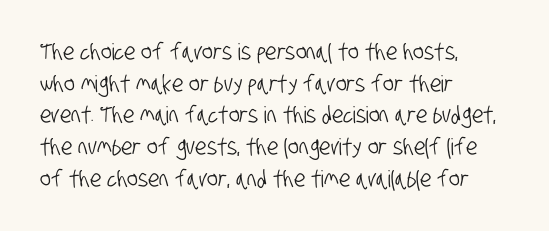
The image shows 23 px text type; set left-aligned, normal line spacing (1.38x), normal letter spacing, not underlined.
